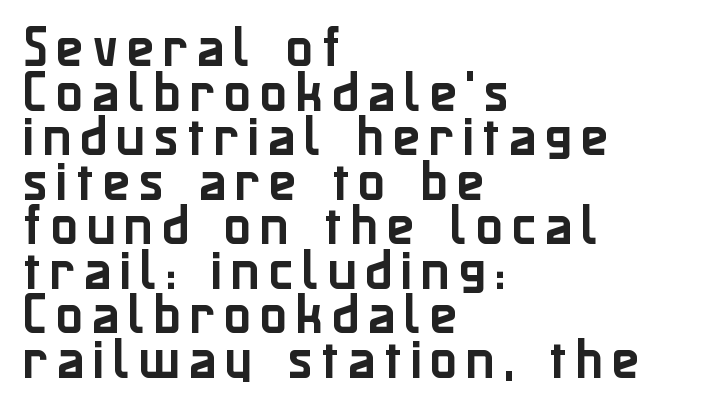
{"serif": "no", "italic": "no", "width": "normal", "stroke_contrast": "low", "x_height": "medium", "monospaced": "no", "underline": "no", "align": "left", "line_spacing": "tight", "line_spacing_ratio": 0.99, "glyph_px": 45}
